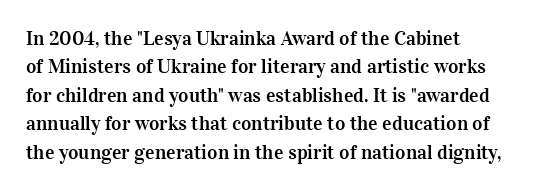
{"italic": "no", "underline": "no", "align": "left", "line_spacing": "normal", "line_spacing_ratio": 1.42, "letter_spacing": "normal", "letter_spacing_em": 0.0, "glyph_px": 20}
